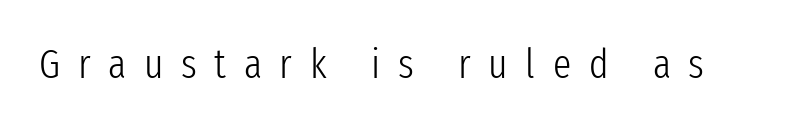
The text was rendered using a sans face with plain stroke endings. The face used here is rendered with a markedly widened letterfit. Varying glyph widths throughout — classic text-font behaviour. Decoration check: the copy has no underline.
